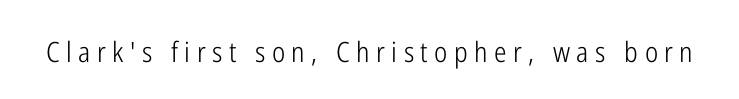
Q: Is the text bold? A: No.
Q: Is the text italic (slanted)? A: No, it is upright.
Q: Is the typeface a serif or a sans-serif typeface? A: Sans-serif.
Q: Is the text underlined? A: No.
Q: Is the spacing between letters normal or unusually wide? A: Unusually wide.
Q: Width (condensed, normal, or wide)? A: Condensed.
Q: Stroke contrast? A: Low.
Q: x-height? A: Medium.
Q: Monospaced? A: No.
